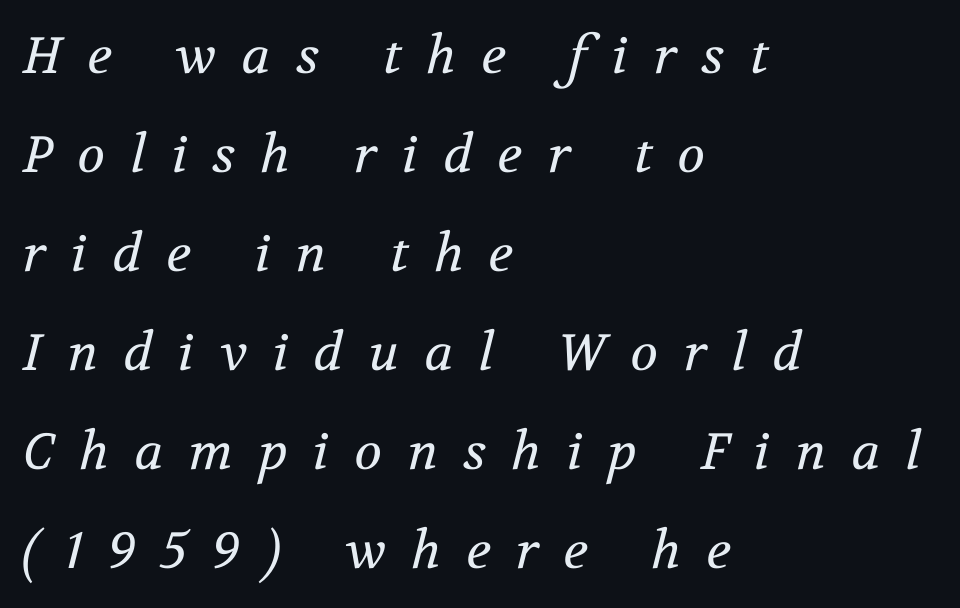
{"serif": "yes", "italic": "yes", "lean": "right", "slant_degrees": 12, "bold": "no", "weight": "regular", "width": "normal", "stroke_contrast": "medium", "x_height": "medium", "monospaced": "no", "underline": "no", "align": "left", "line_spacing": "loose", "line_spacing_ratio": 1.94, "letter_spacing": "wide", "letter_spacing_em": 0.5, "glyph_px": 51}
